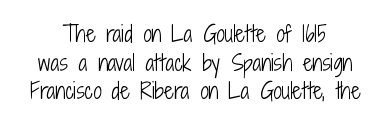
Vertical stems look standard width or narrower in stroke. Posture: upright roman. Centered paragraph, ragged on both sides. A bare baseline throughout the passage. Interline gaps are of average width in this sample. These lines keep a tight, regular rhythm from letter to letter.
